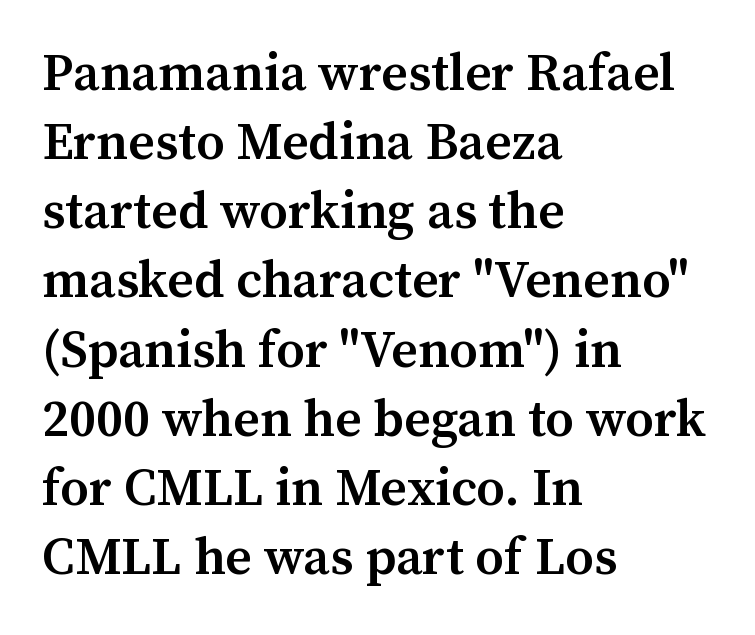
Nobody touched the tracking dial on this one. Baseline-to-baseline distance is the conventional proportion of letter height. The sample has been set in demibold, a notch under bold. Has an underline been added? It has not.
